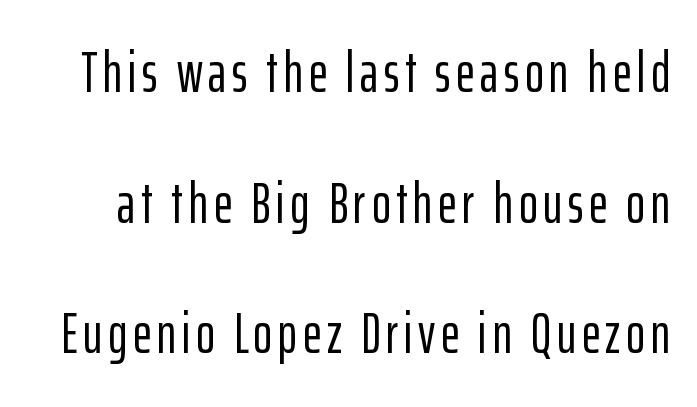
The letters advance in unequal steps, a hallmark of proportional type. The leading is generous, giving the passage an open texture. Does the lettering tilt? It doesn't — this is upright. This sample uses a sans-serif face. Plain, unruled lines of type.
